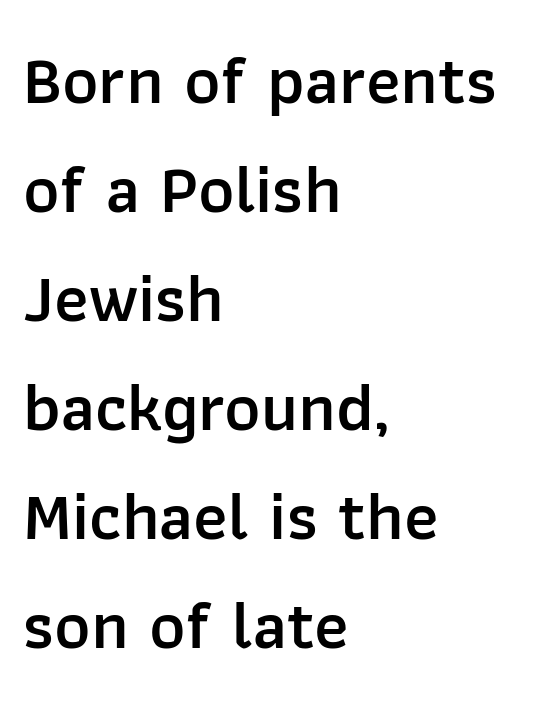
The image shows 69 px semibold sans-serif type, upright; set left-aligned, normal line spacing (1.58x), normal letter spacing, not underlined; low stroke contrast and a medium x-height.
